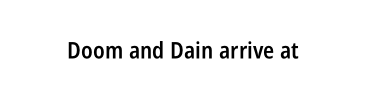
{"italic": "no", "bold": "semi", "underline": "no", "letter_spacing": "normal", "letter_spacing_em": 0.0, "glyph_px": 23}
